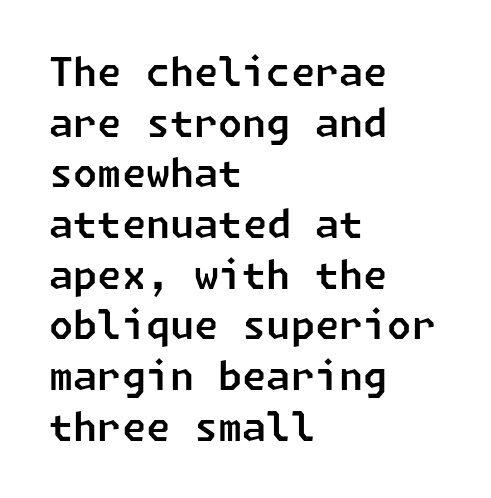
Caption: standard tracking, unaltered. Check under the words: just untouched page. Font category for this specimen: sans-serif. Evenly set lines give the paragraph a standard silhouette.
